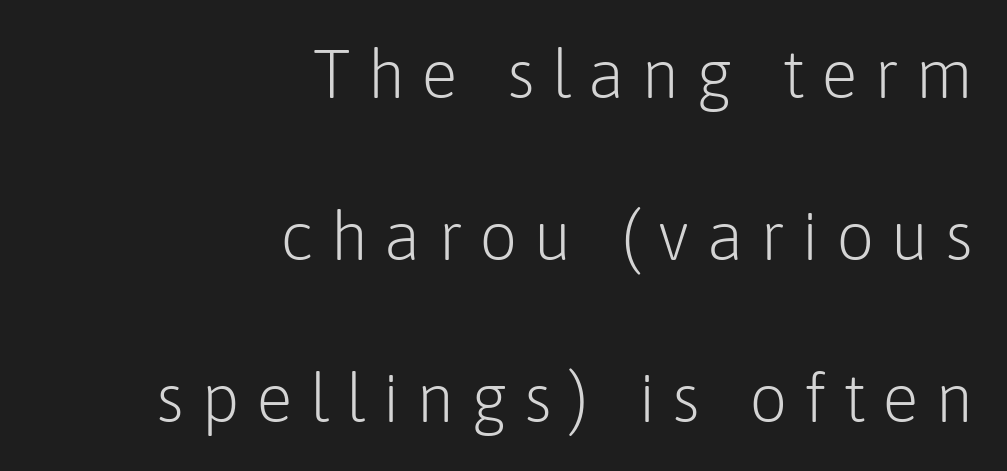
The image shows 68 px light sans-serif type, upright; set right-aligned, loose line spacing (2.38x), unusually wide letter spacing (+0.24 em), not underlined; low stroke contrast and a medium x-height.
